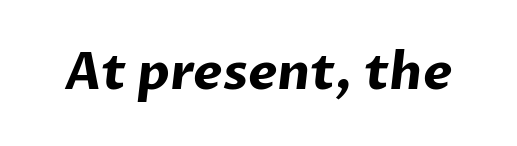
Its strokes are broad and dark, the hallmark of bold type. Observe the absence of serifs on each vertical stroke in this sample. Words float on clear page, feet unadorned. Each letter keeps its own natural width here, so spacing adapts to shape. Spacing between characters is what you'd get straight out of the box.
